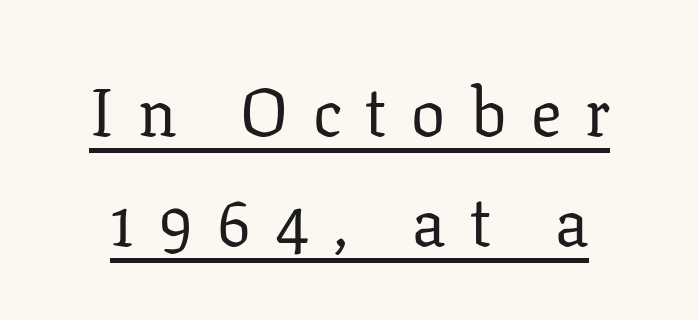
Vertical spacing — default. This sample has the flowing, uneven cadence of proportional lettering. The face used here appears with an underline applied. If you drew a line through each stem, it would be perfectly vertical.
